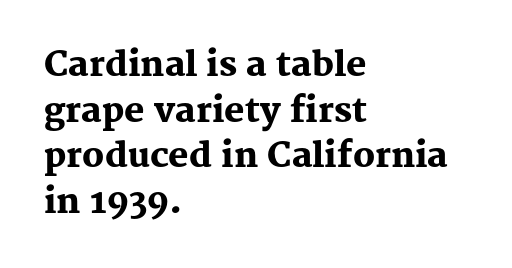
{"serif": "yes", "italic": "no", "bold": "yes", "weight": "heavy", "width": "normal", "stroke_contrast": "medium", "x_height": "medium", "monospaced": "no", "underline": "no", "align": "left", "line_spacing": "normal", "line_spacing_ratio": 1.34, "letter_spacing": "normal", "letter_spacing_em": 0.0, "glyph_px": 34}
